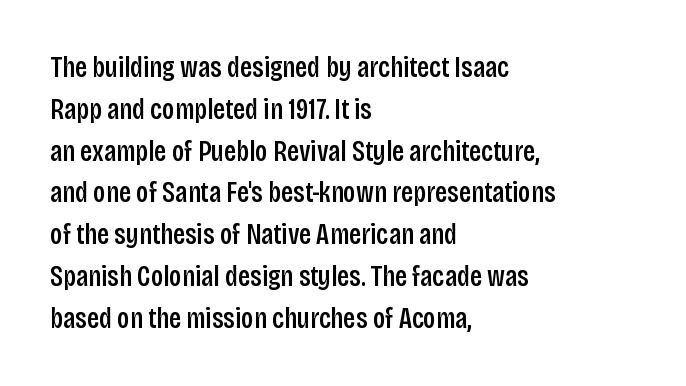
Q: Is the text italic (slanted)? A: No, it is upright.
Q: Is the typeface a serif or a sans-serif typeface? A: Sans-serif.
Q: Is the text underlined? A: No.
Q: How is the paragraph aligned? A: Left-aligned.
Q: Is the spacing between letters normal or unusually wide? A: Normal.
Q: Is the spacing between lines tight, normal or loose? A: Normal.
Q: Width (condensed, normal, or wide)? A: Condensed.
Q: Stroke contrast? A: Low.
Q: x-height? A: Large.
Q: Monospaced? A: No.
